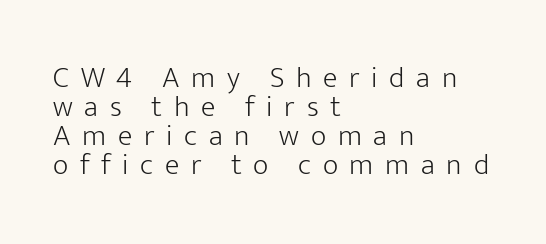
{"serif": "no", "italic": "no", "bold": "no", "weight": "light", "width": "normal", "stroke_contrast": "low", "x_height": "medium", "monospaced": "no", "underline": "no", "align": "left", "line_spacing": "tight", "line_spacing_ratio": 0.97, "letter_spacing": "wide", "letter_spacing_em": 0.39, "glyph_px": 30}
